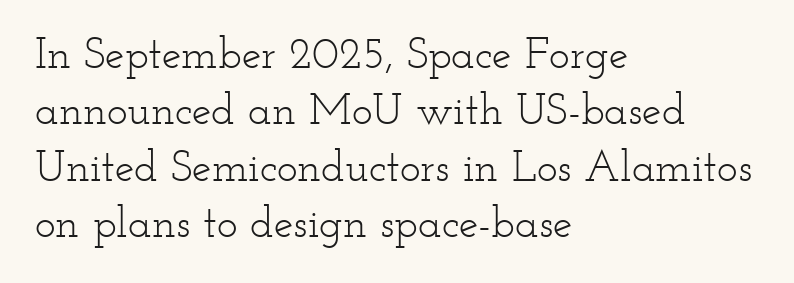
{"serif": "yes", "italic": "no", "bold": "no", "weight": "light", "width": "wide", "stroke_contrast": "low", "x_height": "small", "monospaced": "no", "underline": "no", "align": "left", "line_spacing": "normal", "line_spacing_ratio": 1.28, "letter_spacing": "normal", "letter_spacing_em": 0.0, "glyph_px": 44}
